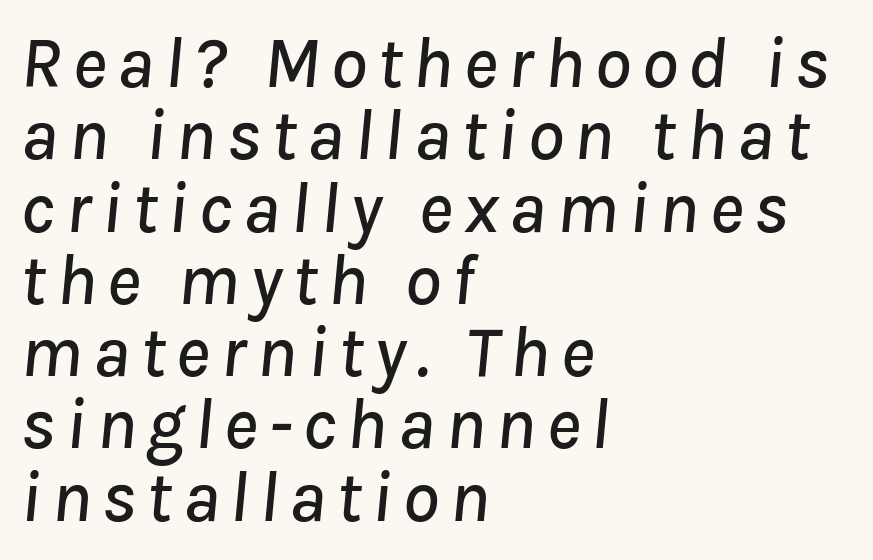
The image shows 73 px text type, italic (leaning right); set left-aligned, tight line spacing (0.99x), not underlined; low stroke contrast and a medium x-height.
